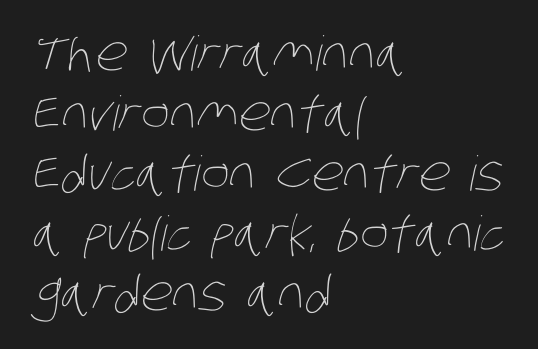
The image shows 48 px thin, condensed type; set left-aligned, normal line spacing (1.25x), normal letter spacing, not underlined; low stroke contrast and a large x-height.
